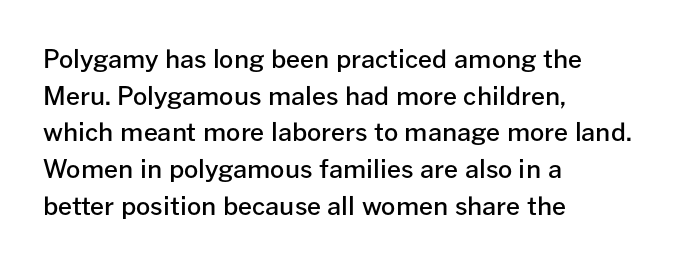
{"italic": "no", "bold": "semi", "underline": "no", "align": "left", "line_spacing": "normal", "line_spacing_ratio": 1.47, "letter_spacing": "normal", "letter_spacing_em": 0.0, "glyph_px": 25}
